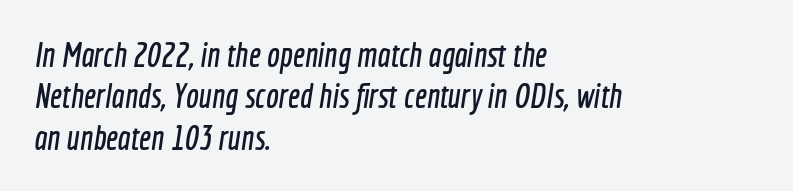
Q: Is the typeface a serif or a sans-serif typeface? A: Sans-serif.
Q: Is the text underlined? A: No.
Q: How is the paragraph aligned? A: Left-aligned.
Q: Is the spacing between letters normal or unusually wide? A: Normal.
Q: Width (condensed, normal, or wide)? A: Condensed.
Q: x-height? A: Medium.
Q: Monospaced? A: No.
